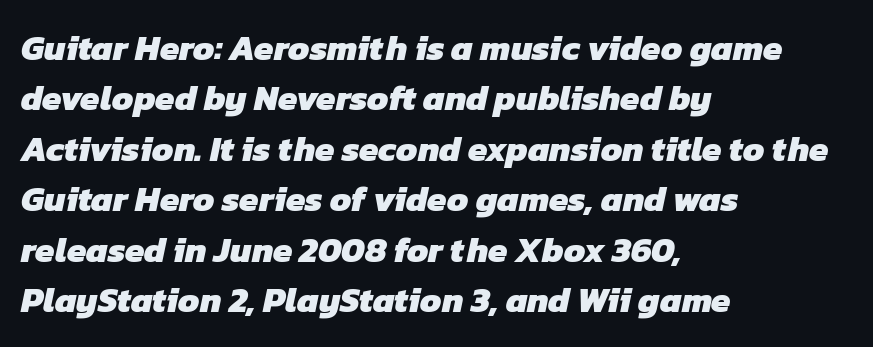
The image shows 35 px heavy sans-serif type; set left-aligned, normal line spacing (1.44x), normal letter spacing, not underlined; low stroke contrast and a medium x-height.
